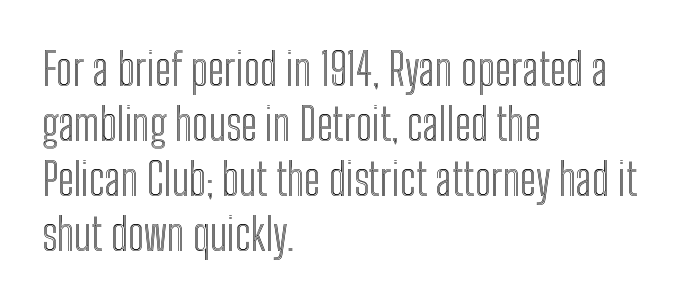
The image shows 44 px condensed type, upright; set left-aligned, normal line spacing (1.25x), normal letter spacing, not underlined; a medium x-height.
